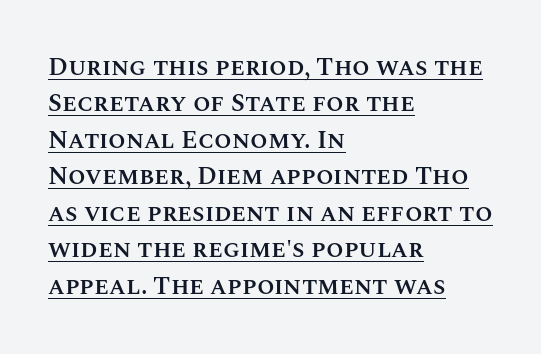
Q: Is the text bold? A: Semi-bold.
Q: Is the text italic (slanted)? A: No, it is upright.
Q: Is the text underlined? A: Yes.
Q: How is the paragraph aligned? A: Left-aligned.
Q: Is the spacing between letters normal or unusually wide? A: Normal.
Q: Is the spacing between lines tight, normal or loose? A: Normal.
